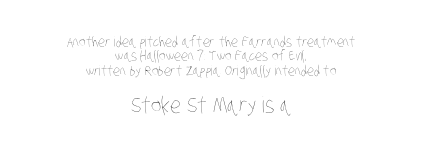
Each line is balanced around a shared central axis. In terms of leading, this rendering errs on the cramped side. Short note: letters normally spaced. Top chunk: small. Bottom chunk: large. Bare-footed words on every line. These glyphs show unthickened strokes, regular width or finer.
